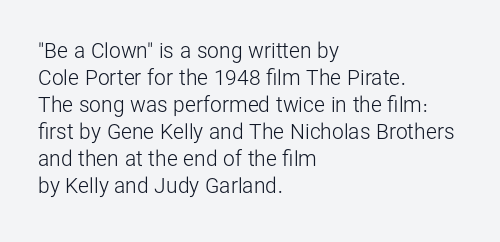
Q: Is the text bold? A: No.
Q: Is the text italic (slanted)? A: No, it is upright.
Q: Is the text underlined? A: No.
Q: How is the paragraph aligned? A: Left-aligned.
Q: Is the spacing between letters normal or unusually wide? A: Normal.
Q: Is the spacing between lines tight, normal or loose? A: Normal.
